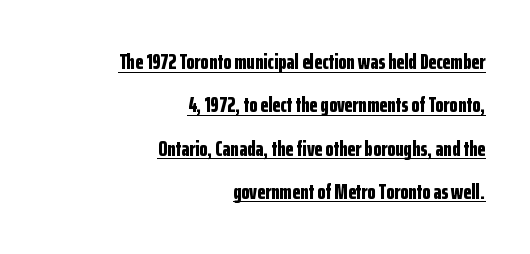
Q: Is the text bold? A: Yes.
Q: Is the text italic (slanted)? A: No, it is upright.
Q: Is the text underlined? A: Yes.
Q: How is the paragraph aligned? A: Right-aligned.
Q: Is the spacing between letters normal or unusually wide? A: Normal.
Q: Is the spacing between lines tight, normal or loose? A: Loose.
